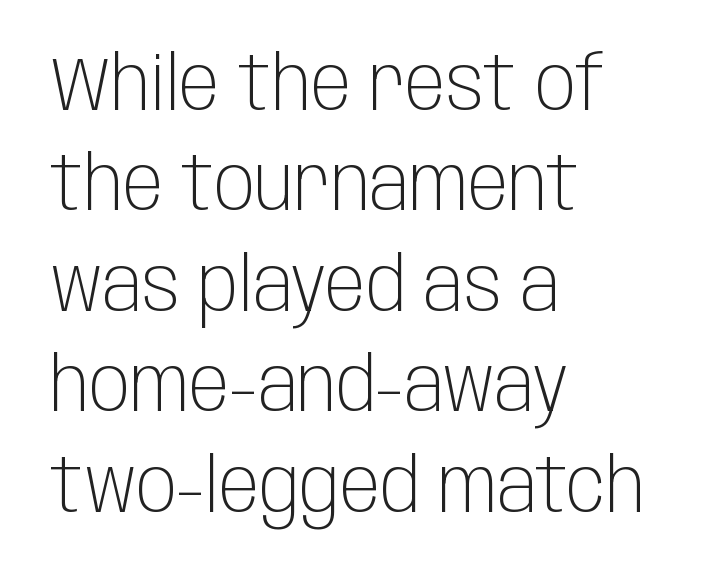
Q: Is the text bold? A: No.
Q: Is the text italic (slanted)? A: No, it is upright.
Q: Is the typeface a serif or a sans-serif typeface? A: Sans-serif.
Q: Is the text underlined? A: No.
Q: How is the paragraph aligned? A: Left-aligned.
Q: Is the spacing between letters normal or unusually wide? A: Normal.
Q: Is the spacing between lines tight, normal or loose? A: Normal.
Q: Width (condensed, normal, or wide)? A: Condensed.
Q: Stroke contrast? A: Low.
Q: x-height? A: Large.
Q: Monospaced? A: No.
